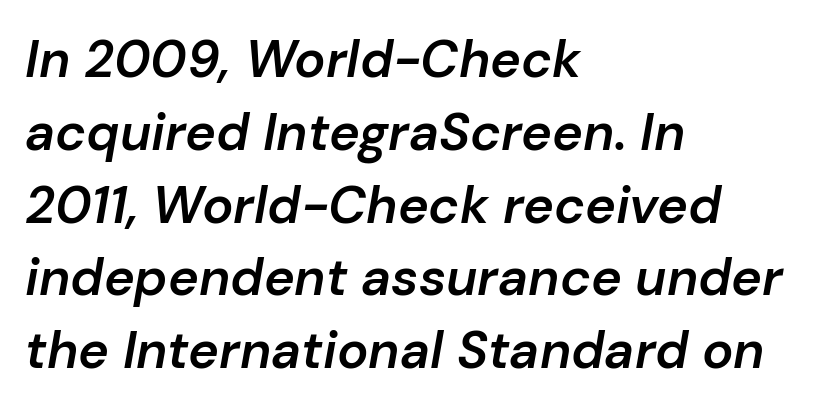
The image shows 52 px semibold type, italic (leaning right); set left-aligned, normal line spacing (1.4x), normal letter spacing, not underlined; low stroke contrast and a medium x-height.
